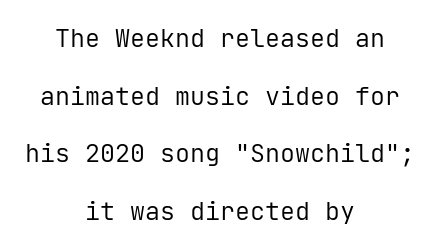
{"italic": "no", "bold": "no", "underline": "no", "align": "center", "line_spacing": "loose", "line_spacing_ratio": 2.31, "letter_spacing": "normal", "letter_spacing_em": 0.0, "glyph_px": 25}
